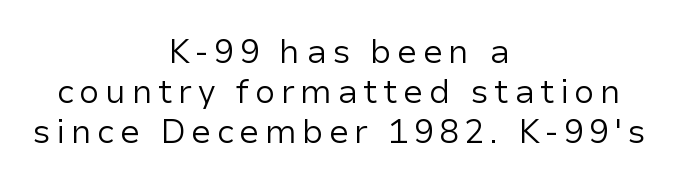
{"serif": "no", "italic": "no", "bold": "no", "weight": "regular", "width": "normal", "stroke_contrast": "low", "x_height": "medium", "monospaced": "no", "underline": "no", "align": "center", "line_spacing_ratio": 1.21, "glyph_px": 33}
